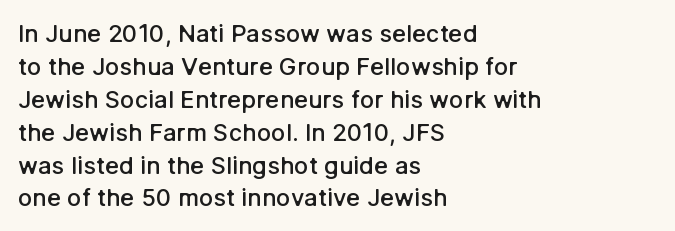
The image shows 24 px text type, upright; set left-aligned, normal line spacing (1.37x), normal letter spacing, not underlined.
